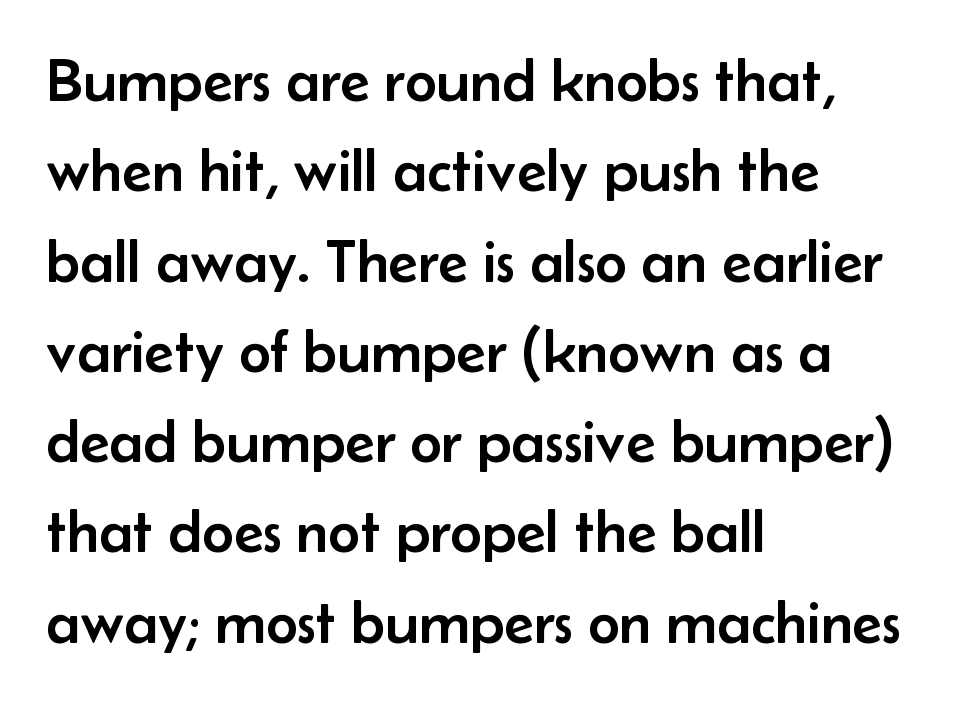
{"serif": "no", "italic": "no", "width": "normal", "stroke_contrast": "low", "x_height": "small", "monospaced": "no", "underline": "no", "align": "left", "line_spacing": "normal", "line_spacing_ratio": 1.48, "letter_spacing": "normal", "letter_spacing_em": 0.0, "glyph_px": 61}
